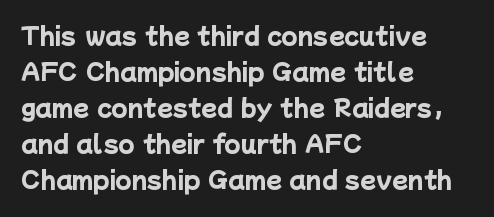
The setting favours the left margin, as ordinary paragraphs usually do. The rows are spaced the way most documents space them. The zone under the glyphs is completely vacant. Does extra space separate the letters? No, they use regular spacing.
